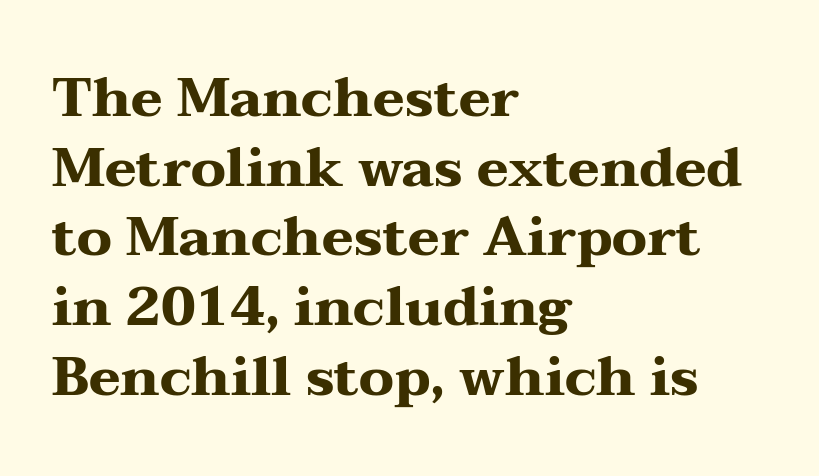
{"serif": "yes", "italic": "no", "bold": "yes", "weight": "heavy", "width": "wide", "stroke_contrast": "medium", "x_height": "medium", "monospaced": "no", "underline": "no", "align": "left", "line_spacing": "normal", "line_spacing_ratio": 1.29, "letter_spacing": "normal", "letter_spacing_em": 0.0, "glyph_px": 54}
